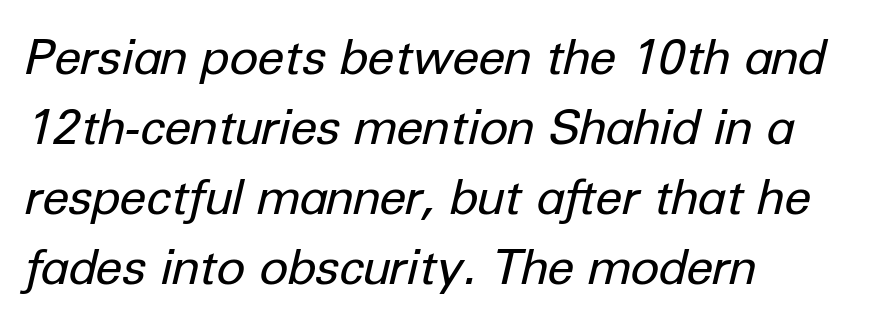
Q: Is the text bold? A: No.
Q: Is the text italic (slanted)? A: Yes, it leans right by about 12 degrees.
Q: Is the text underlined? A: No.
Q: How is the paragraph aligned? A: Left-aligned.
Q: Is the spacing between letters normal or unusually wide? A: Normal.
Q: Is the spacing between lines tight, normal or loose? A: Normal.
Q: Width (condensed, normal, or wide)? A: Normal.
Q: Stroke contrast? A: Low.
Q: x-height? A: Medium.
Q: Monospaced? A: No.
